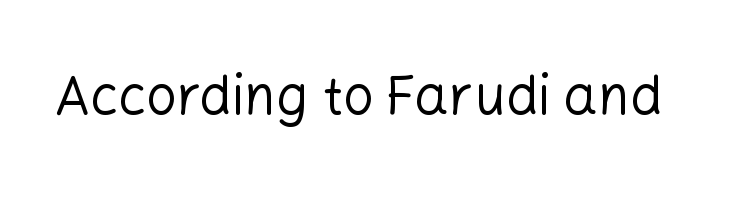
The image shows 54 px regular-weight sans-serif type, upright; set normal letter spacing, not underlined; low stroke contrast and a medium x-height.
